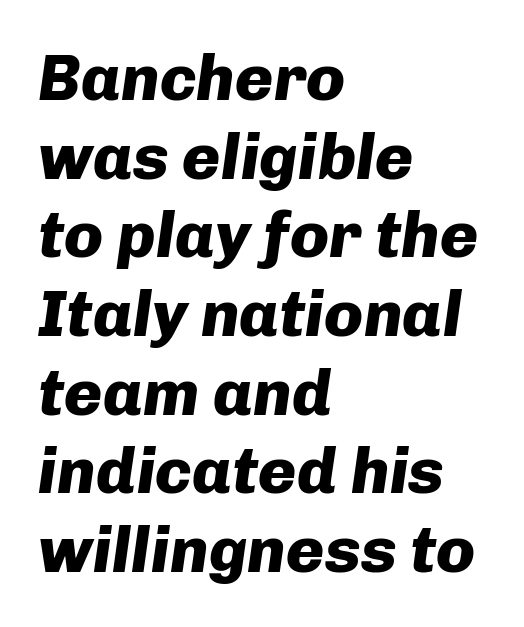
Q: Is the text bold? A: Yes.
Q: Is the text italic (slanted)? A: Yes, it leans right by about 8 degrees.
Q: Is the text underlined? A: No.
Q: How is the paragraph aligned? A: Left-aligned.
Q: Is the spacing between letters normal or unusually wide? A: Normal.
Q: Width (condensed, normal, or wide)? A: Normal.
Q: Stroke contrast? A: Low.
Q: x-height? A: Medium.
Q: Monospaced? A: No.
